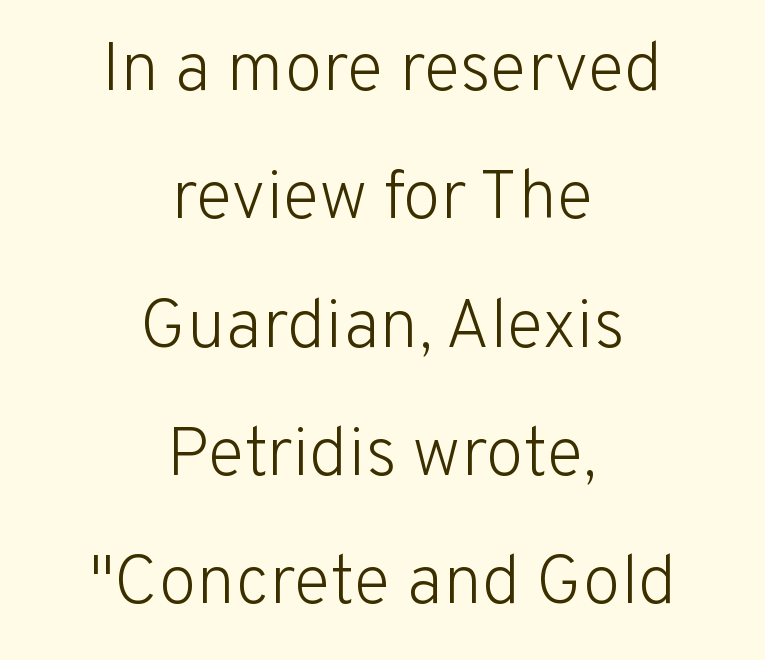
Weight class: somewhere from thin through regular. Compared with typical body copy, the letter spacing here is the same. Do the characters align in a grid? No, the font is proportional. The strip under each line holds only bare page.
